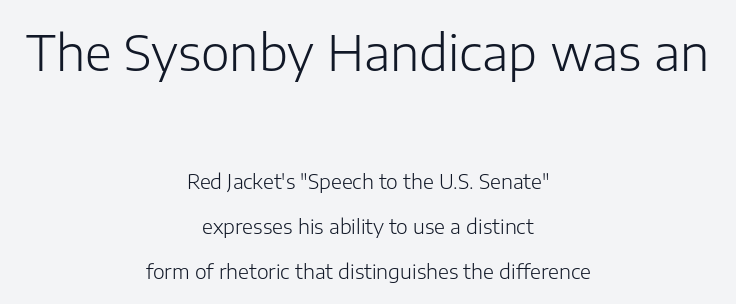
Q: Is the text bold? A: No.
Q: Is the text italic (slanted)? A: No, it is upright.
Q: Is the typeface a serif or a sans-serif typeface? A: Sans-serif.
Q: Is the text underlined? A: No.
Q: How is the paragraph aligned? A: Centered.
Q: Is the spacing between letters normal or unusually wide? A: Normal.
Q: Is the spacing between lines tight, normal or loose? A: Loose.
Q: Which block of text is set in a larger size, the first (top) or the second (bottom)? A: The first (top) one.
Q: Width (condensed, normal, or wide)? A: Normal.
Q: Stroke contrast? A: Low.
Q: x-height? A: Medium.
Q: Monospaced? A: No.
